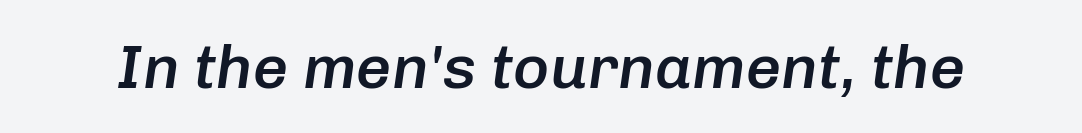
Weight check: semibold — heavier than regular, not quite bold. The text carries the slant typical of an italic or oblique font. What stands out about the letter spacing? Nothing — it is the standard amount. Anything drawn beneath the words? Only blank space. Varying glyph widths throughout — classic text-font behaviour.
